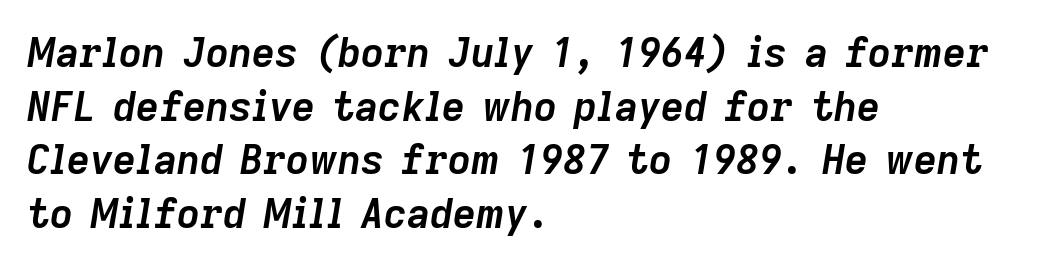
The image shows 40 px semibold type, italic (leaning right); set left-aligned, normal line spacing (1.34x), normal letter spacing, not underlined; low stroke contrast and a medium x-height.
